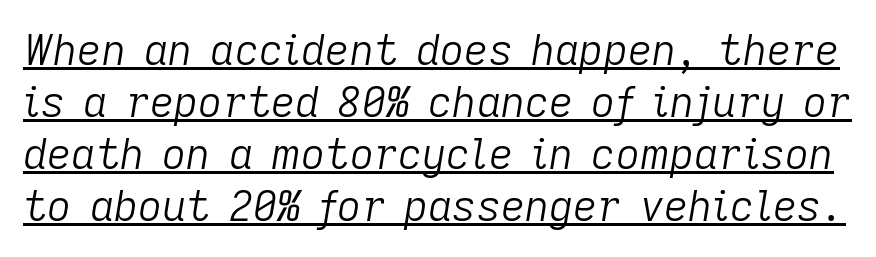
{"italic": "yes", "lean": "right", "slant_degrees": 9, "bold": "no", "weight": "light", "width": "normal", "stroke_contrast": "low", "x_height": "medium", "monospaced": "no", "underline": "yes", "line_spacing_ratio": 1.24, "letter_spacing": "normal", "letter_spacing_em": 0.0, "glyph_px": 42}
